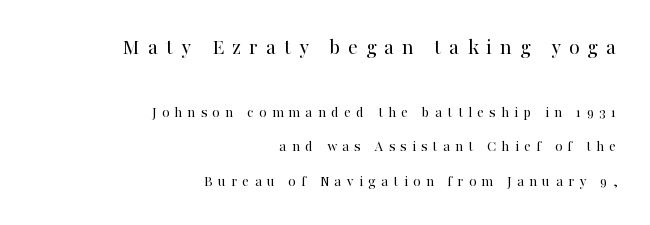
The image shows 22 px text type, upright; set right-aligned, loose line spacing (2.32x), unusually wide letter spacing (+0.36 em), not underlined; the first (top) block is 1.47x larger.
